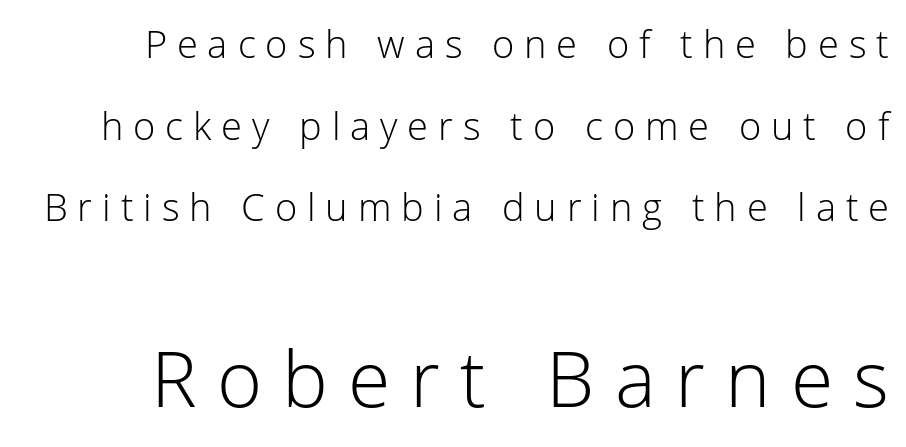
Q: Is the text bold? A: No.
Q: Is the text italic (slanted)? A: No, it is upright.
Q: Is the typeface a serif or a sans-serif typeface? A: Sans-serif.
Q: Is the text underlined? A: No.
Q: Is the spacing between letters normal or unusually wide? A: Unusually wide.
Q: Is the spacing between lines tight, normal or loose? A: Loose.
Q: Which block of text is set in a larger size, the first (top) or the second (bottom)? A: The second (bottom) one.
Q: Width (condensed, normal, or wide)? A: Normal.
Q: Stroke contrast? A: Low.
Q: x-height? A: Medium.
Q: Monospaced? A: No.
